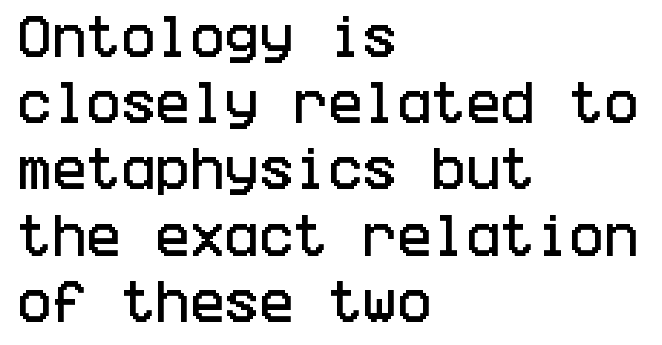
The image shows 46 px condensed sans-serif type, upright; set left-aligned, normal line spacing (1.44x), normal letter spacing, not underlined; low stroke contrast and a large x-height.
